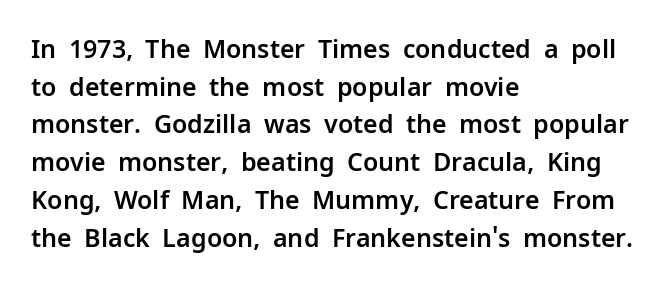
Descender tails drop into unmarked territory. If you drew a ruler down the left edge, every line would touch it. Nope, not italic — everything's standing straight. Successive baselines arrive at the customary interval. Tracking value appears to be zero — textbook default spacing.
